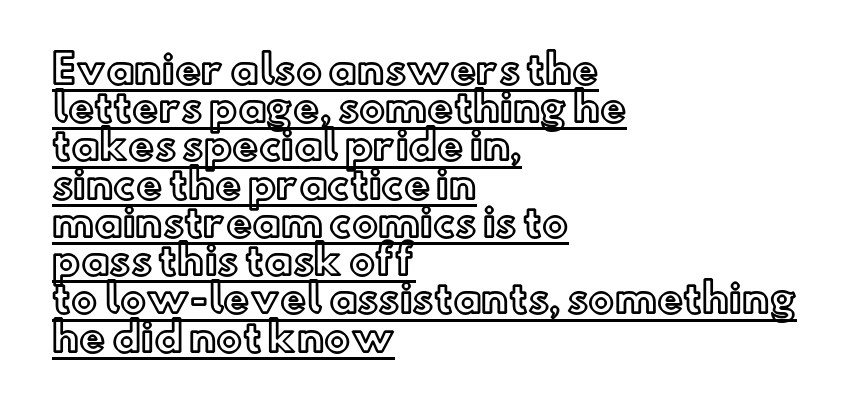
Somebody hit Ctrl+U on this one — the words are underlined. This sample has the flowing, uneven cadence of proportional lettering. Notice how the stems are strictly vertical — no italics here. Layout note: lines flush left. Letter spacing: default.
